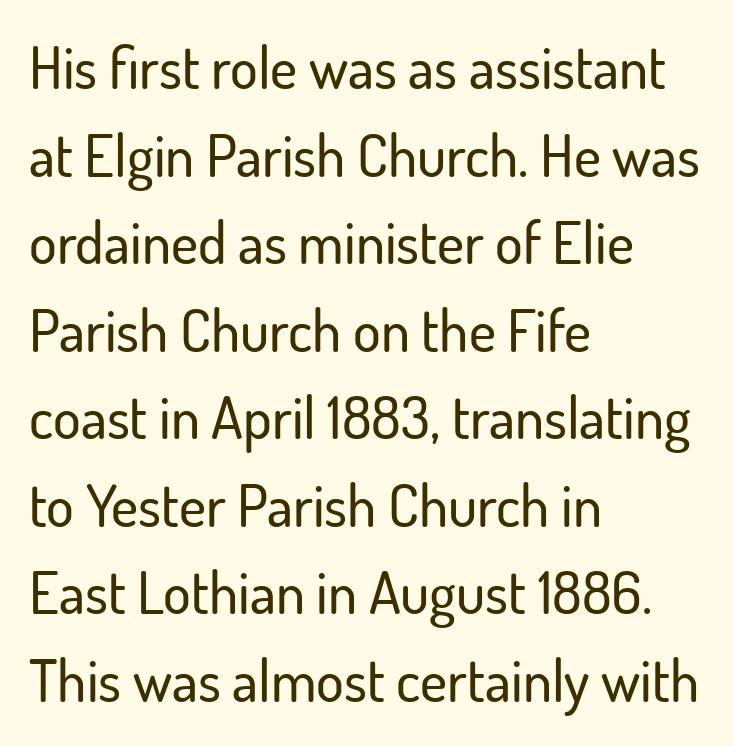
{"serif": "no", "italic": "no", "width": "normal", "stroke_contrast": "low", "x_height": "small", "monospaced": "no", "underline": "no", "align": "left", "line_spacing": "normal", "line_spacing_ratio": 1.51, "letter_spacing": "normal", "letter_spacing_em": 0.0, "glyph_px": 58}
